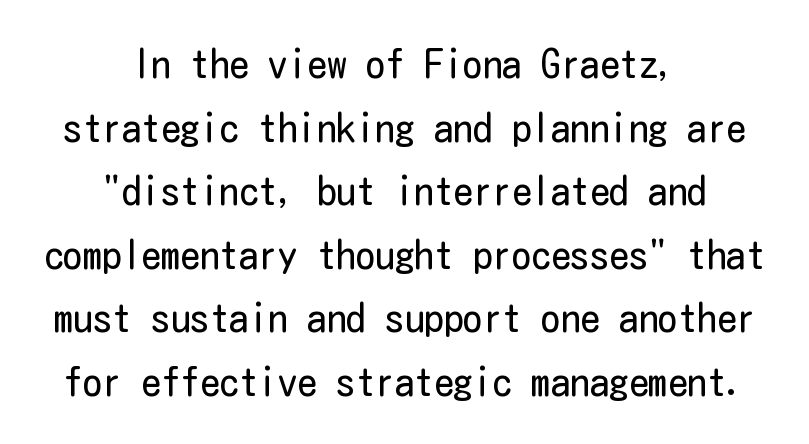
No extra ink here — the face is not bold. Is there any slant? The stems are plumb. These lines are composed in type without serifs. How would I describe the line gaps? Plain and ordinary. Spacing between characters is what you'd get straight out of the box. Neither beginnings nor endings align; midpoints do.
